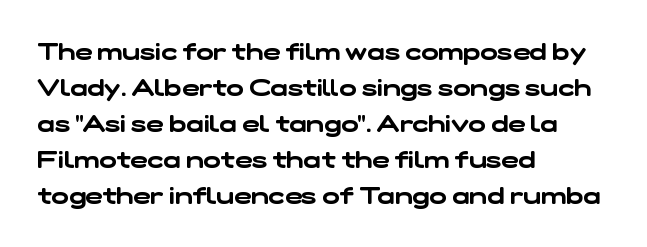
The lines sit at an ordinary, default distance from one another. The space beneath each line is pristine and unruled. These lines are set flush left with a ragged right edge. Does extra space separate the letters? No, they use regular spacing.
